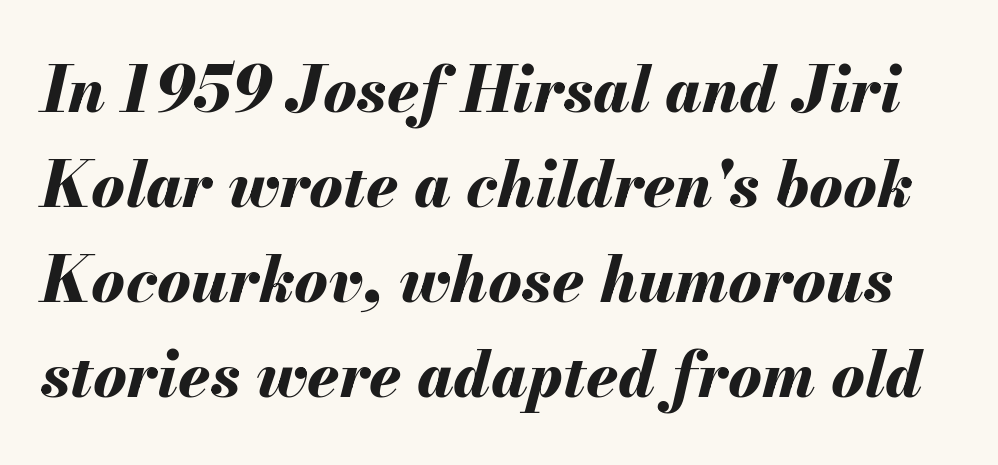
The image shows 63 px bold type, italic (leaning right); set normal line spacing (1.51x), normal letter spacing, not underlined; medium stroke contrast and a small x-height.
